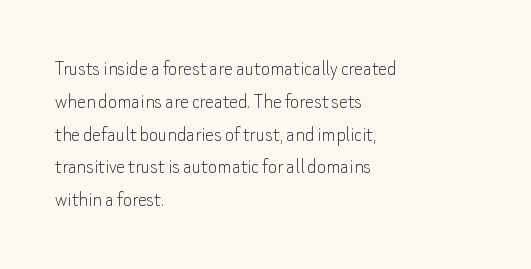
Q: Is the text bold? A: No.
Q: Is the text italic (slanted)? A: No, it is upright.
Q: Is the text underlined? A: No.
Q: How is the paragraph aligned? A: Left-aligned.
Q: Is the spacing between letters normal or unusually wide? A: Normal.
Q: Is the spacing between lines tight, normal or loose? A: Normal.
